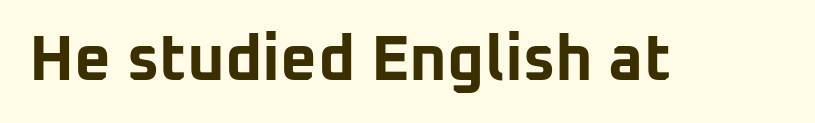
Is the letter spacing exaggerated? No — it looks like the ordinary default. Honestly, there is no underline to notice here at all. Is this a fixed-width face? No — the glyphs have proportional, varying widths. This sample uses a sans-serif face. Every character sits straight up, as roman type does.
